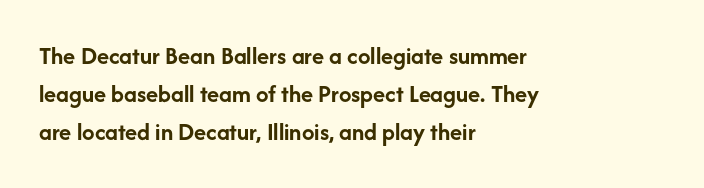
Q: Is the text bold? A: Yes.
Q: Is the text italic (slanted)? A: No, it is upright.
Q: Is the text underlined? A: No.
Q: How is the paragraph aligned? A: Left-aligned.
Q: Is the spacing between letters normal or unusually wide? A: Normal.
Q: Is the spacing between lines tight, normal or loose? A: Normal.
